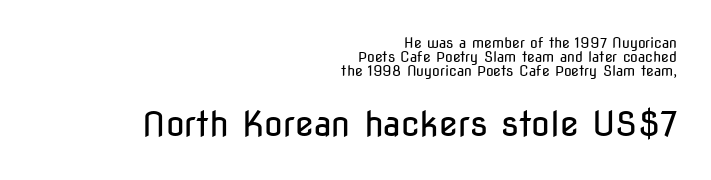
The image shows 34 px regular-weight, condensed sans-serif type, upright; set right-aligned, tight line spacing (1.0x), normal letter spacing, not underlined; the second (bottom) block is 2.43x larger; low stroke contrast and a medium x-height.
